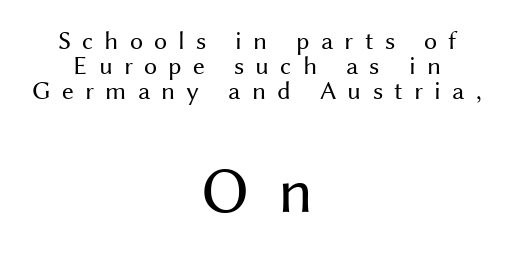
Q: Is the text bold? A: No.
Q: Is the text italic (slanted)? A: No, it is upright.
Q: Is the typeface a serif or a sans-serif typeface? A: Sans-serif.
Q: Is the text underlined? A: No.
Q: How is the paragraph aligned? A: Centered.
Q: Is the spacing between letters normal or unusually wide? A: Unusually wide.
Q: Is the spacing between lines tight, normal or loose? A: Tight.
Q: Which block of text is set in a larger size, the first (top) or the second (bottom)? A: The second (bottom) one.
Q: Width (condensed, normal, or wide)? A: Normal.
Q: Stroke contrast? A: Medium.
Q: x-height? A: Medium.
Q: Monospaced? A: No.
